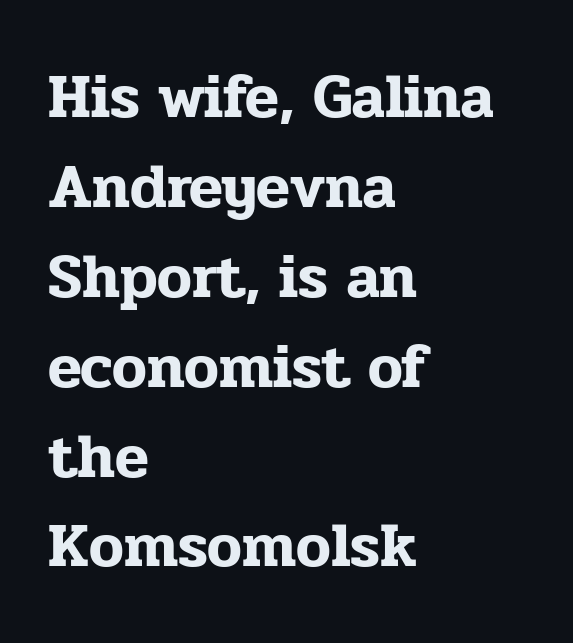
The image shows 62 px serif type, upright; set left-aligned, normal line spacing (1.45x), normal letter spacing, not underlined; low stroke contrast and a medium x-height.
